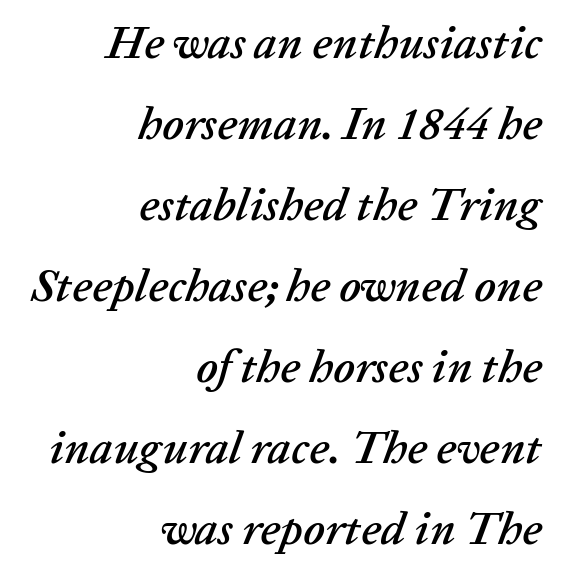
{"italic": "yes", "lean": "right", "slant_degrees": 20, "width": "normal", "stroke_contrast": "low", "x_height": "medium", "monospaced": "no", "underline": "no", "align": "right", "line_spacing_ratio": 1.76, "letter_spacing": "normal", "letter_spacing_em": 0.0, "glyph_px": 46}
